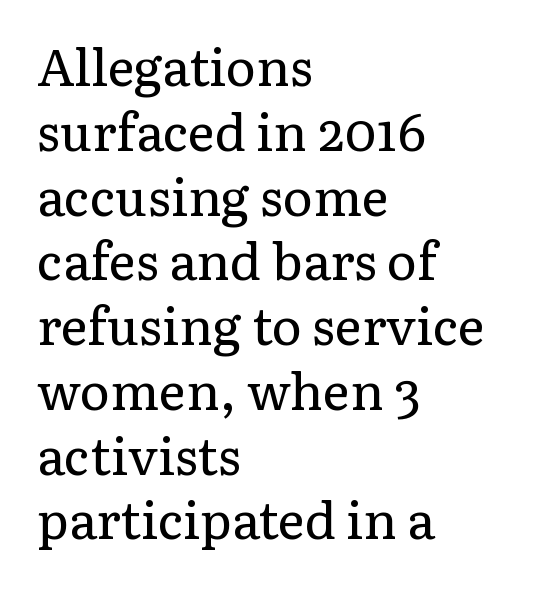
{"serif": "yes", "italic": "no", "bold": "no", "weight": "regular", "width": "normal", "stroke_contrast": "low", "x_height": "medium", "monospaced": "no", "underline": "no", "align": "left", "line_spacing": "normal", "line_spacing_ratio": 1.27, "letter_spacing": "normal", "letter_spacing_em": 0.0, "glyph_px": 51}
